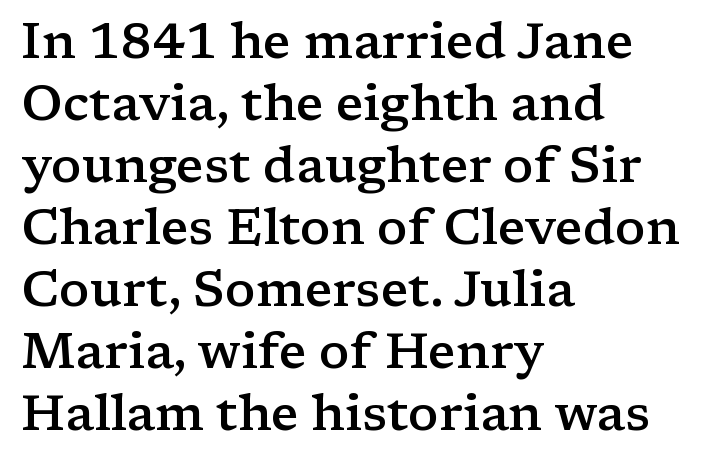
In terms of weight, the rendering is demibold, just under bold. Clear beneath every line of the passage. A typesetter would label this face a serif. Do the characters align in a grid? No, the font is proportional. Posture: straight, roman, zero tilt. Caption: multi-line text, flush left, ragged right.
